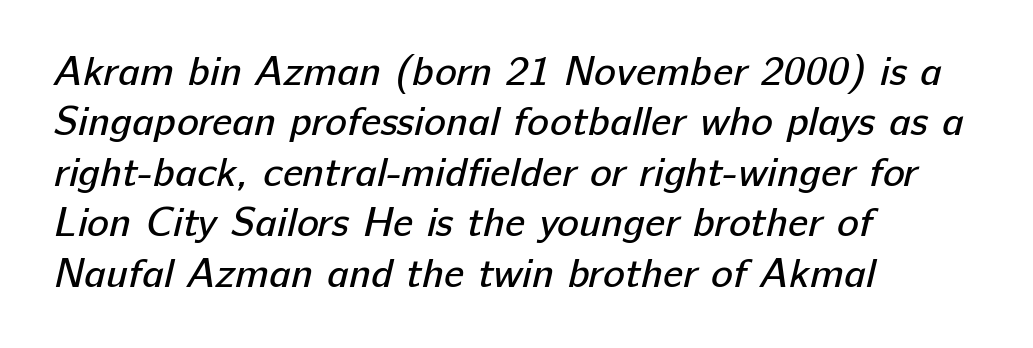
Q: Is the text bold? A: No.
Q: Is the typeface a serif or a sans-serif typeface? A: Sans-serif.
Q: Is the text underlined? A: No.
Q: How is the paragraph aligned? A: Left-aligned.
Q: Is the spacing between letters normal or unusually wide? A: Normal.
Q: Width (condensed, normal, or wide)? A: Normal.
Q: Stroke contrast? A: Low.
Q: x-height? A: Medium.
Q: Monospaced? A: No.
